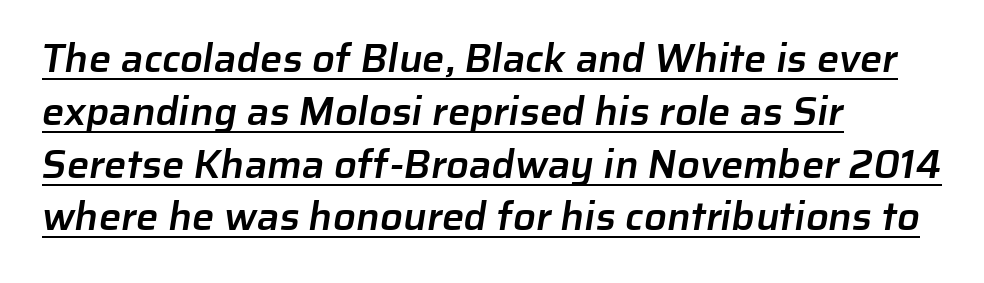
The letters advance in unequal steps, a hallmark of proportional type. Set as a demibold, roughly 600 on the weight scale. This rendering uses left alignment, leaving the right contour irregular. Note: no serifs on the glyphs. Every word sits above its own underline. This sample keeps an unexceptional amount of space between lines.
